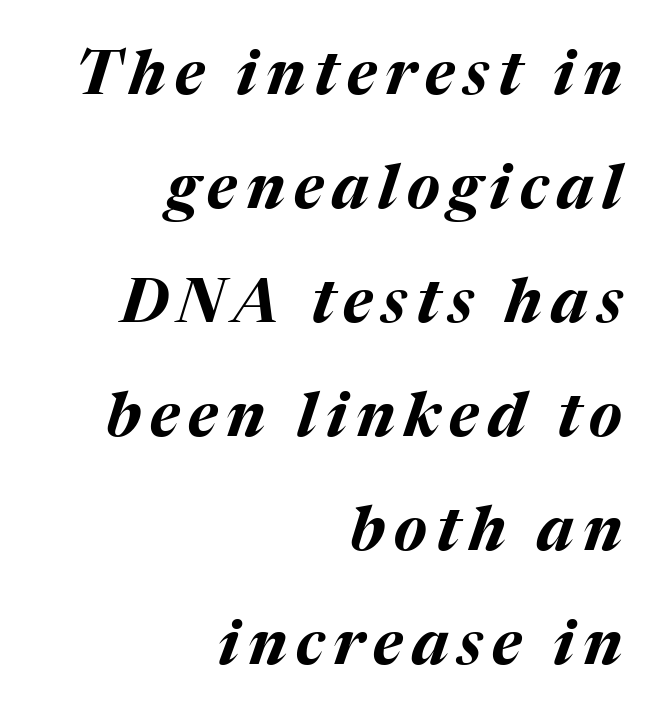
{"italic": "yes", "lean": "right", "slant_degrees": 17, "bold": "yes", "weight": "bold", "width": "normal", "stroke_contrast": "medium", "x_height": "medium", "monospaced": "no", "underline": "no", "align": "right", "line_spacing_ratio": 1.87, "glyph_px": 61}
